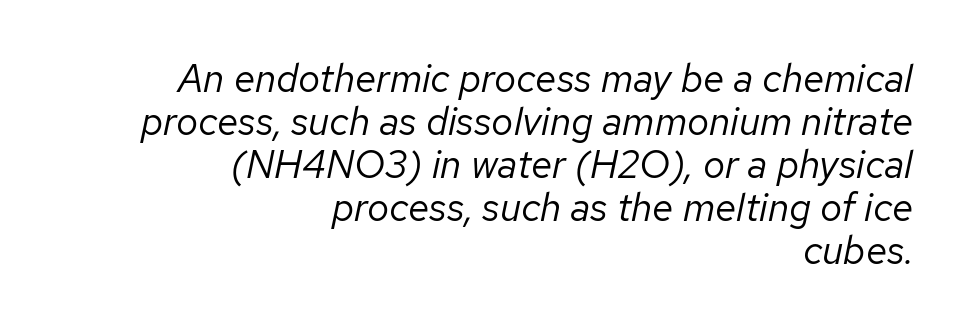
The image shows 39 px regular-weight type, italic (leaning right); set right-aligned, tight line spacing (1.1x), normal letter spacing, not underlined; low stroke contrast and a medium x-height.
